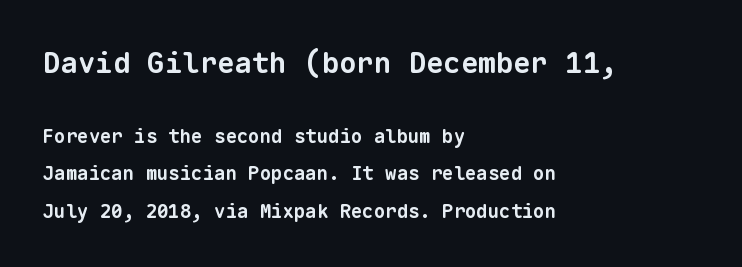
The image shows 29 px bold sans-serif type, monospaced; set left-aligned, loose line spacing (1.96x), normal letter spacing, not underlined; the first (top) block is 1.53x larger; low stroke contrast and a medium x-height.
